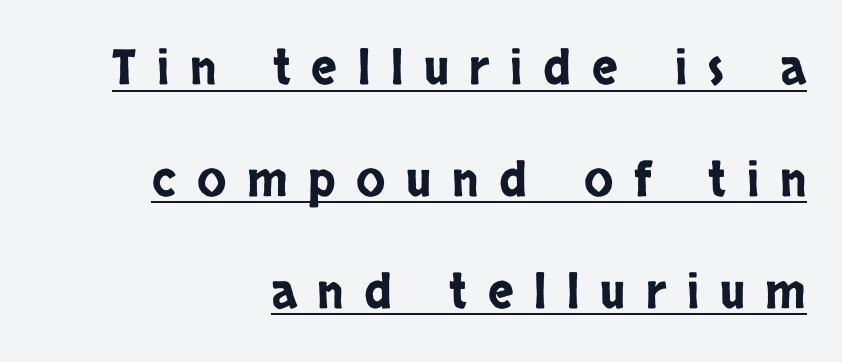
{"serif": "no", "italic": "no", "width": "condensed", "stroke_contrast": "low", "x_height": "large", "monospaced": "no", "underline": "yes", "align": "right", "line_spacing": "loose", "line_spacing_ratio": 2.33, "letter_spacing": "wide", "letter_spacing_em": 0.43, "glyph_px": 48}
